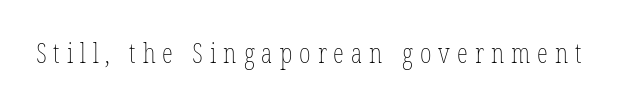
{"italic": "no", "bold": "no", "weight": "thin", "width": "condensed", "stroke_contrast": "low", "x_height": "medium", "monospaced": "no", "underline": "no", "letter_spacing": "wide", "letter_spacing_em": 0.25, "glyph_px": 28}
